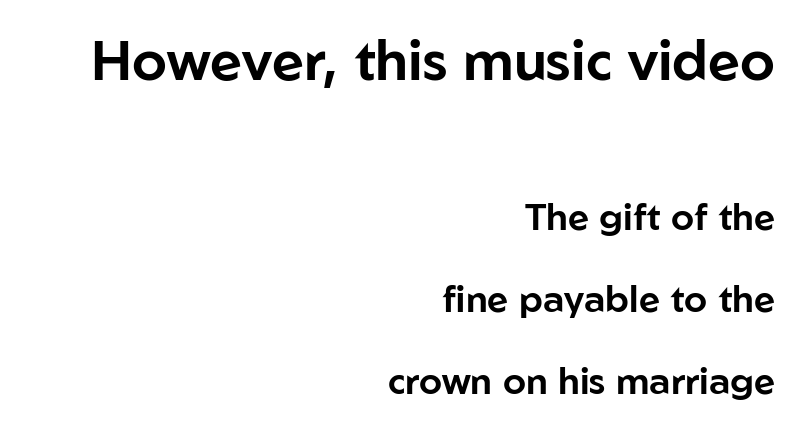
A typesetter would call this proportional, since set widths differ per character. No feet cap the strokes, marking this as sans-serif type. Quick note: interline space is abundant. Bigger letters appear in the top chunk; the bottom chunk is reduced. Short and long lines alike share a common ending point at right.
